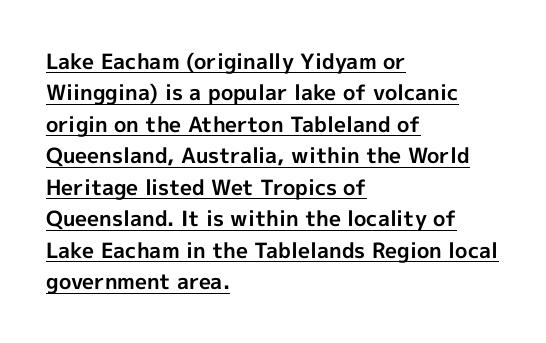
Students, this is bold: see how much ink each stroke carries. Rendered with straight, roman letterforms. This rendering features underlined lettering. Successive baselines arrive at the customary interval.
